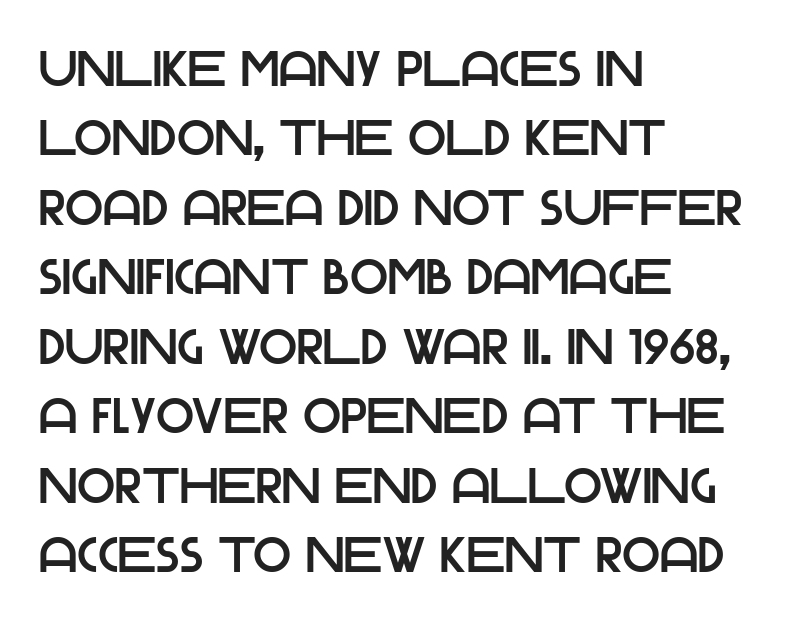
Between one letter and the next there's only the usual sliver of space. Here the designer chose a conventional face with non-uniform glyph widths. I'd call this a sans setting — the letters go barefoot. The lines sit at an ordinary, default distance from one another. Letters rest on an invisible, unmarked baseline.
